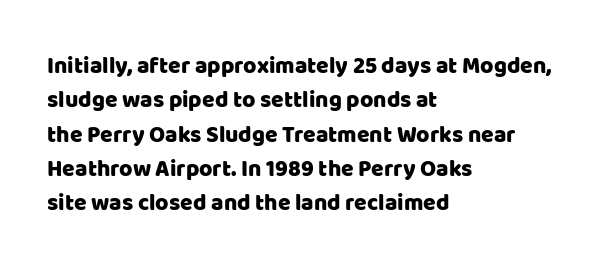
If you drew a ruler down the left edge, every line would touch it. Any mark beneath the type? The region is blank. Vertical spacing — default. It's the straight-up-and-down kind of type.
